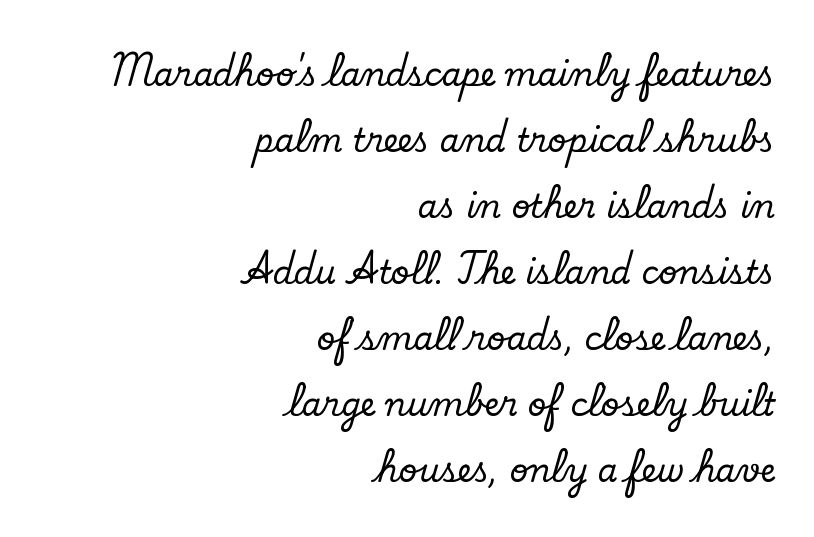
The image shows 32 px serif type; set right-aligned, loose line spacing (2.06x), normal letter spacing, not underlined; low stroke contrast and a small x-height.
